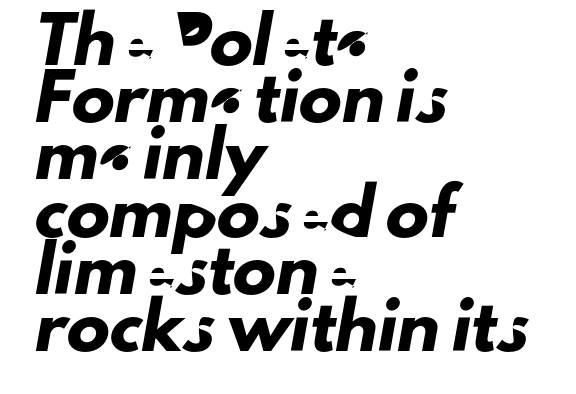
Leftover space on each line is placed entirely after the last word. The letters carry no serifs — their stems end cleanly without finishing strokes. Looks like regular typesetting: each glyph gets only the width it needs. Unmarked baselines from the first word to the last. In terms of letterspacing, this is plain default setting. Baseline-to-baseline distance is the conventional proportion of letter height.
